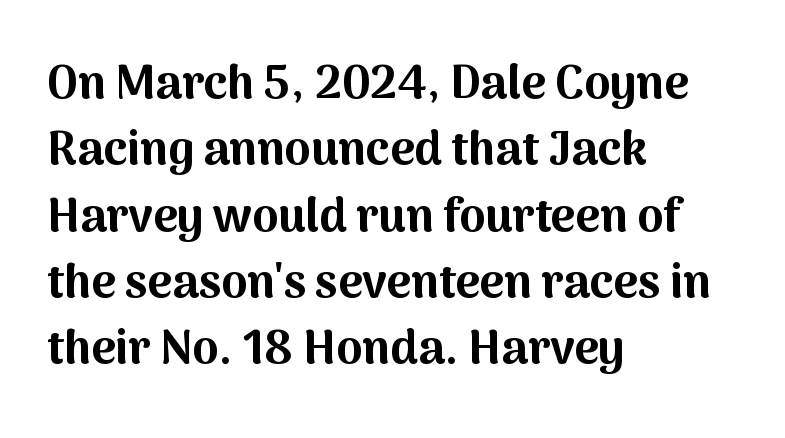
Q: Is the text bold? A: Yes.
Q: Is the text italic (slanted)? A: No, it is upright.
Q: Is the typeface a serif or a sans-serif typeface? A: Sans-serif.
Q: Is the text underlined? A: No.
Q: How is the paragraph aligned? A: Left-aligned.
Q: Is the spacing between letters normal or unusually wide? A: Normal.
Q: Is the spacing between lines tight, normal or loose? A: Normal.
Q: Width (condensed, normal, or wide)? A: Normal.
Q: Stroke contrast? A: Medium.
Q: x-height? A: Medium.
Q: Monospaced? A: No.
